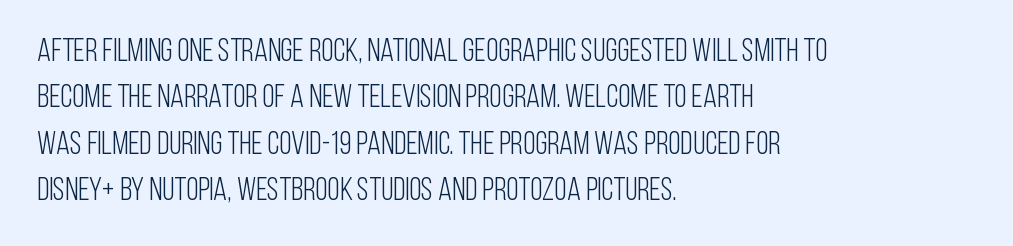
{"serif": "no", "italic": "no", "bold": "no", "weight": "light", "width": "condensed", "stroke_contrast": "low", "x_height": "large", "monospaced": "no", "underline": "no", "align": "left", "line_spacing": "normal", "line_spacing_ratio": 1.45, "letter_spacing": "normal", "letter_spacing_em": 0.0, "glyph_px": 32}
